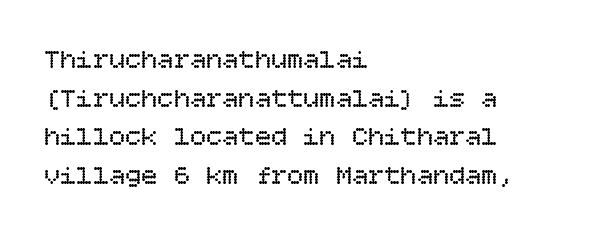
Stroke thickness stays within the range of a standard reading face or lighter. Notice how descenders clear the ascenders below comfortably — that's standard leading. There is no visible air inserted between adjacent glyphs. Casual observation: everything's shoved over to the left. The specimen omits any rule beneath the text block's lines. The letters stand straight up with perfectly vertical stems.
